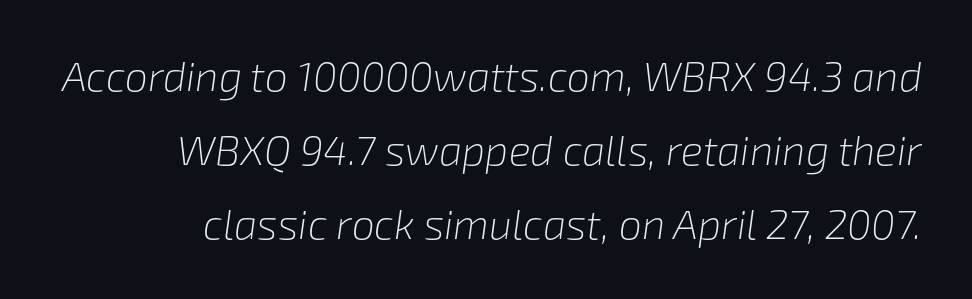
Summary of weight: not heavy and not bold. The axis of the letterforms is tilted away from vertical. Glyph-to-glyph distance matches everyday printed text. Anything drawn beneath the words? Only blank space. Is this a fixed-width face? No — the glyphs have proportional, varying widths.
